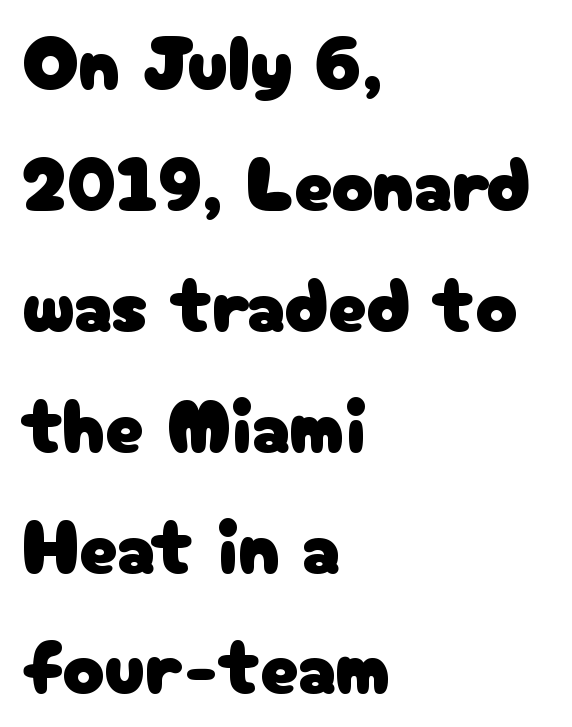
{"serif": "no", "italic": "no", "width": "normal", "stroke_contrast": "low", "x_height": "medium", "monospaced": "no", "underline": "no", "align": "left", "line_spacing": "normal", "line_spacing_ratio": 1.57, "letter_spacing": "normal", "letter_spacing_em": 0.0, "glyph_px": 77}
